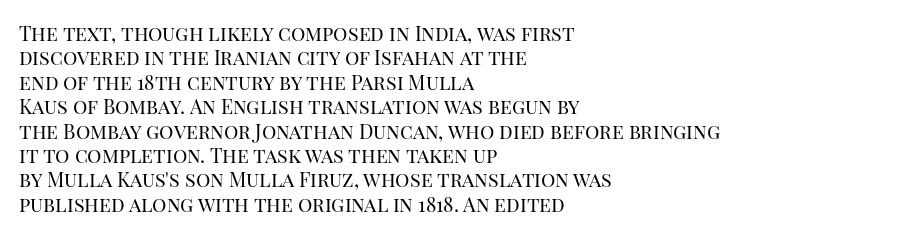
{"italic": "no", "bold": "no", "underline": "no", "align": "left", "line_spacing_ratio": 1.22, "letter_spacing": "normal", "letter_spacing_em": 0.0, "glyph_px": 20}
